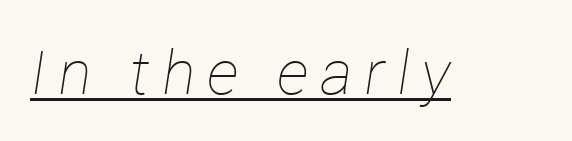
The letters are slanted; this is an italic face. Each letter keeps its own natural width here, so spacing adapts to shape. Inter-character spacing is expanded well beyond the font's built-in metrics. Weight: in the light-to-regular range. Somebody hit Ctrl+U on this one — the words are underlined.
